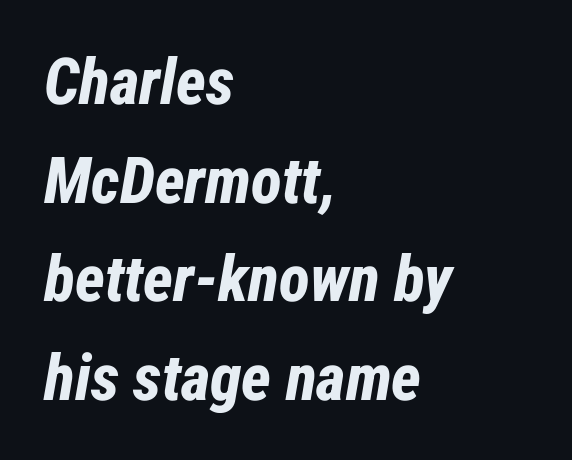
Nobody touched the tracking dial on this one. The face used here is proportionally spaced, like ordinary book or web type. Emphasis-style slanted type is in use. Descender tails drop into unmarked territory. The passage shown stacks its lines at a standard gap. This is heavy type, rendered in bold.
